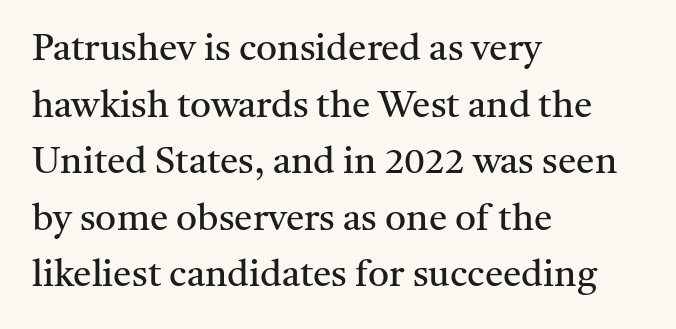
{"serif": "yes", "italic": "no", "bold": "no", "weight": "regular", "width": "normal", "stroke_contrast": "medium", "x_height": "medium", "monospaced": "no", "underline": "no", "align": "left", "line_spacing": "normal", "line_spacing_ratio": 1.53, "letter_spacing": "normal", "letter_spacing_em": 0.0, "glyph_px": 37}
